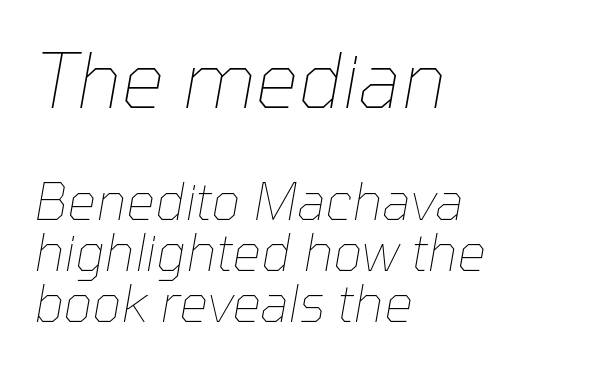
Q: Is the text bold? A: No.
Q: Is the text italic (slanted)? A: Yes, it leans right by about 10 degrees.
Q: Is the text underlined? A: No.
Q: How is the paragraph aligned? A: Left-aligned.
Q: Is the spacing between letters normal or unusually wide? A: Normal.
Q: Is the spacing between lines tight, normal or loose? A: Tight.
Q: Which block of text is set in a larger size, the first (top) or the second (bottom)? A: The first (top) one.
Q: Width (condensed, normal, or wide)? A: Normal.
Q: Stroke contrast? A: Low.
Q: x-height? A: Medium.
Q: Monospaced? A: No.
